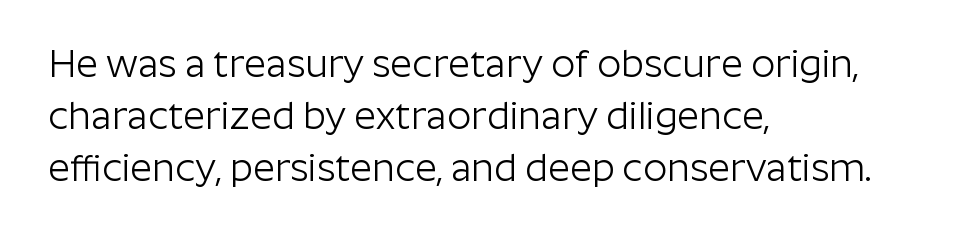
Q: Is the text bold? A: No.
Q: Is the text italic (slanted)? A: No, it is upright.
Q: Is the typeface a serif or a sans-serif typeface? A: Sans-serif.
Q: Is the text underlined? A: No.
Q: How is the paragraph aligned? A: Left-aligned.
Q: Is the spacing between letters normal or unusually wide? A: Normal.
Q: Is the spacing between lines tight, normal or loose? A: Normal.
Q: Width (condensed, normal, or wide)? A: Normal.
Q: Stroke contrast? A: Low.
Q: x-height? A: Medium.
Q: Monospaced? A: No.
